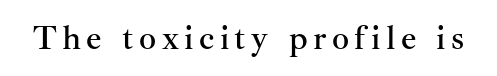
Q: Is the text italic (slanted)? A: No, it is upright.
Q: Is the typeface a serif or a sans-serif typeface? A: Serif.
Q: Is the text underlined? A: No.
Q: Width (condensed, normal, or wide)? A: Normal.
Q: Stroke contrast? A: Medium.
Q: x-height? A: Small.
Q: Monospaced? A: No.
